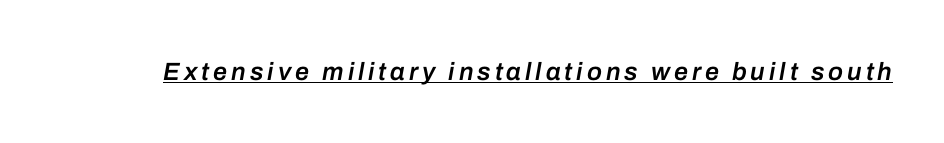
Q: Is the text bold? A: Semi-bold.
Q: Is the text italic (slanted)? A: Yes, it leans right by about 10 degrees.
Q: Is the text underlined? A: Yes.
